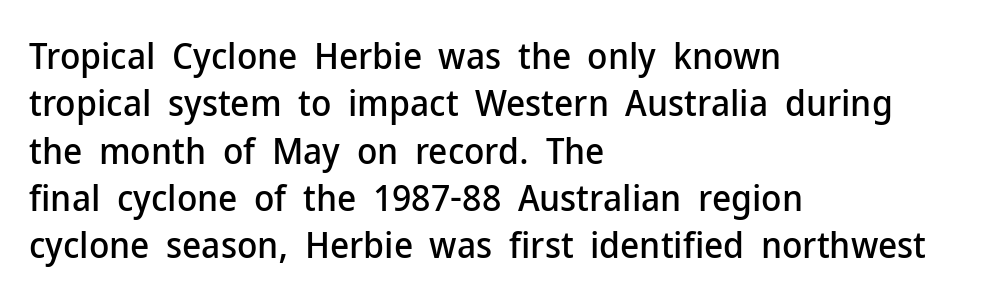
Look at the bottom of the vertical strokes: they stop flat, with no serifs. Spacing verdict: proportional, widths tailored to each character. Successive baselines arrive at the customary interval. Teacher's note: observe the even left margin — that is flush-left alignment. Type without underlining. This sample uses an upright cut, with every glyph sitting square on the baseline.
